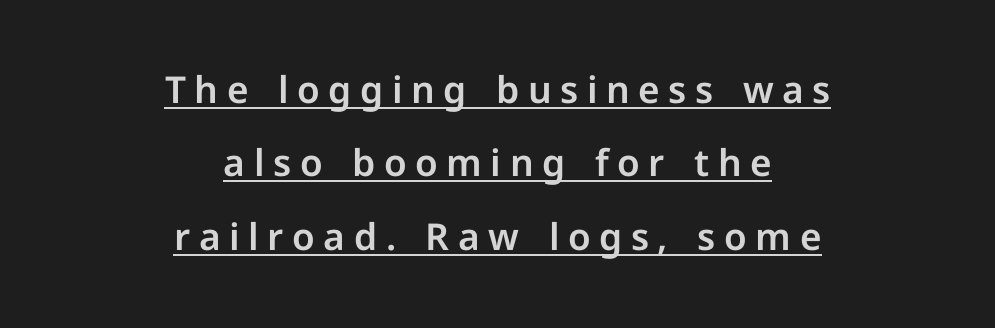
The image shows 37 px sans-serif type, upright; set centered, loose line spacing (1.98x), unusually wide letter spacing (+0.23 em), underlined; low stroke contrast and a medium x-height.
